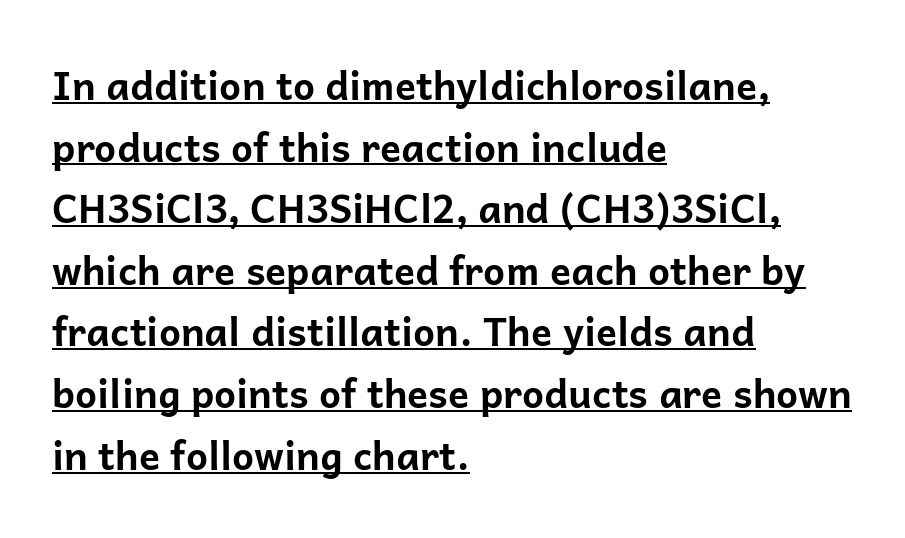
Weight check: bold — yes, fully. These lines are composed in type without serifs. This sample has the flowing, uneven cadence of proportional lettering. This sample is left-justified, so line endings fall wherever the words run out.
